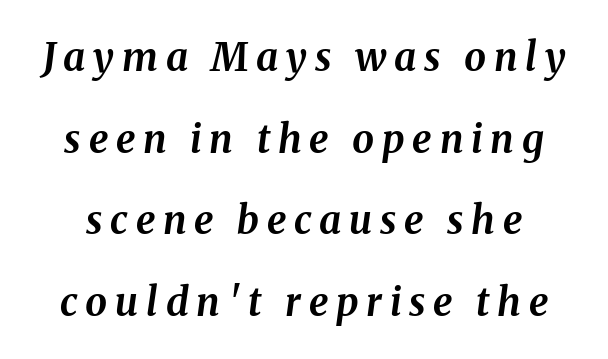
{"italic": "yes", "lean": "right", "slant_degrees": 8, "bold": "yes", "weight": "bold", "width": "normal", "stroke_contrast": "medium", "x_height": "medium", "monospaced": "no", "underline": "no", "line_spacing": "loose", "line_spacing_ratio": 2.09, "letter_spacing": "wide", "letter_spacing_em": 0.2, "glyph_px": 39}
